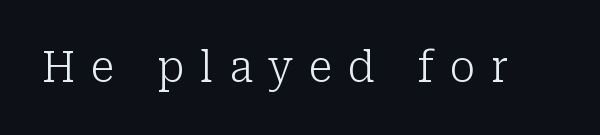
The image shows 43 px light serif type, upright; set unusually wide letter spacing (+0.37 em), not underlined; low stroke contrast and a medium x-height.
